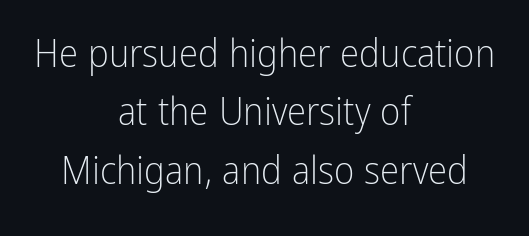
Q: Is the text bold? A: No.
Q: Is the text italic (slanted)? A: No, it is upright.
Q: Is the typeface a serif or a sans-serif typeface? A: Sans-serif.
Q: Is the text underlined? A: No.
Q: How is the paragraph aligned? A: Centered.
Q: Is the spacing between letters normal or unusually wide? A: Normal.
Q: Is the spacing between lines tight, normal or loose? A: Normal.
Q: Width (condensed, normal, or wide)? A: Condensed.
Q: Stroke contrast? A: Low.
Q: x-height? A: Medium.
Q: Monospaced? A: No.
